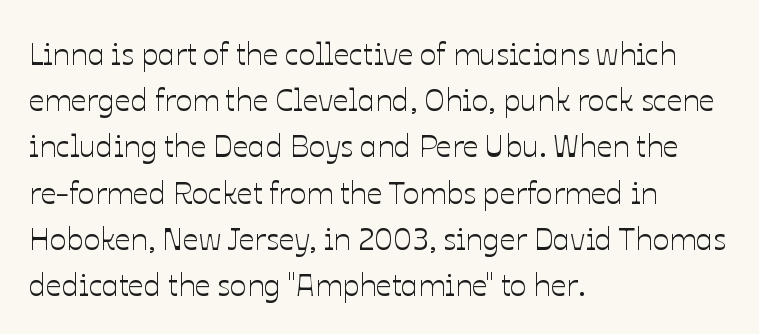
Q: Is the text italic (slanted)? A: No, it is upright.
Q: Is the text underlined? A: No.
Q: How is the paragraph aligned? A: Left-aligned.
Q: Is the spacing between letters normal or unusually wide? A: Normal.
Q: Is the spacing between lines tight, normal or loose? A: Normal.
Q: Width (condensed, normal, or wide)? A: Normal.
Q: Stroke contrast? A: Low.
Q: x-height? A: Medium.
Q: Monospaced? A: No.
